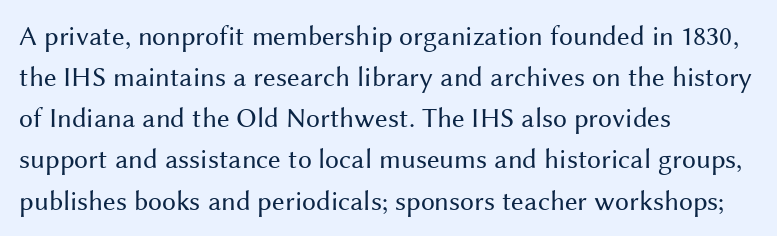
Are there feet on the stems? There aren't — it's a sans. What stands out about the letter spacing? Nothing — it is the standard amount. Summary of weight: not heavy and not bold. Whoever set this chose a conventional vertical rhythm. The letters advance in unequal steps, a hallmark of proportional type.
